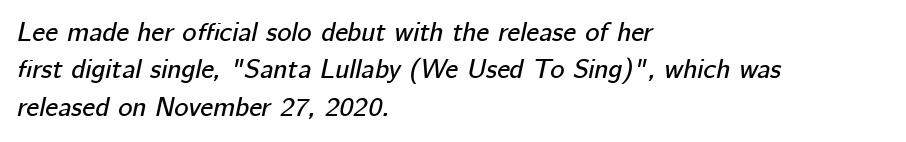
The image shows 27 px text type, italic (leaning right); set left-aligned, normal line spacing (1.38x), normal letter spacing, not underlined.
